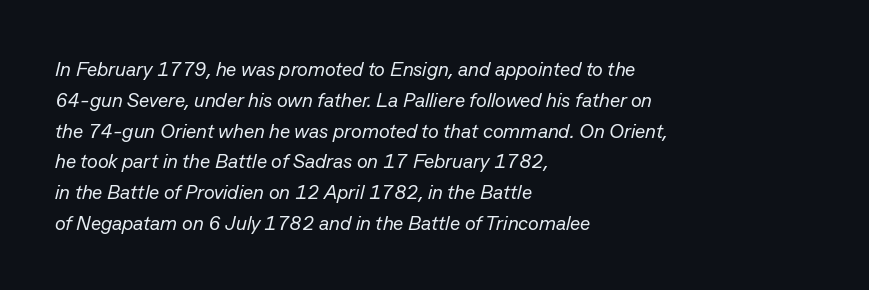
This rendering features lettering with no underline. Typeset ragged right — the left edge is the straight one. These lines were composed using italics. Stroke thickness stays within the range of a standard reading face or lighter. Summary of vertical rhythm: regular, with standard interline spacing. The rendering keeps characters at their native spacing.
